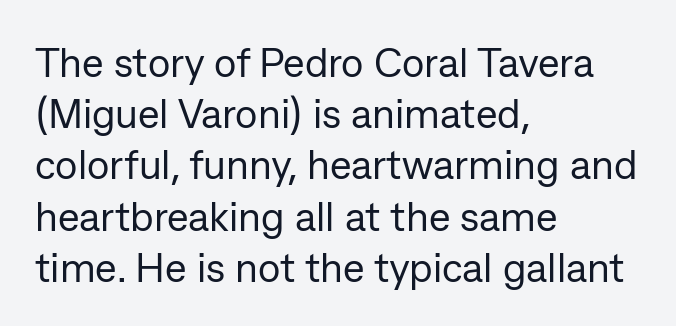
Spacing verdict: proportional, widths tailored to each character. No italicization has been applied; the sample stays upright. The zone under the glyphs is completely vacant. Compared with a typical body face, this is equally light or lighter still. The type family on display is of the sans-serif kind.
